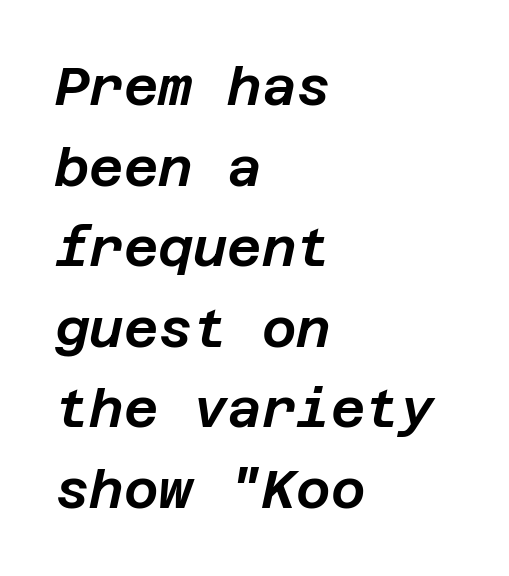
Q: Is the text italic (slanted)? A: Yes, it leans right by about 12 degrees.
Q: Is the text underlined? A: No.
Q: How is the paragraph aligned? A: Left-aligned.
Q: Is the spacing between letters normal or unusually wide? A: Normal.
Q: Is the spacing between lines tight, normal or loose? A: Normal.
Q: Width (condensed, normal, or wide)? A: Normal.
Q: Stroke contrast? A: Low.
Q: x-height? A: Large.
